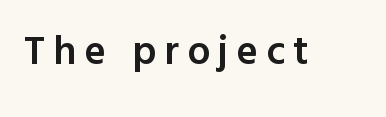
The image shows 40 px semibold sans-serif type, upright; set unusually wide letter spacing (+0.21 em), not underlined; a medium x-height.
